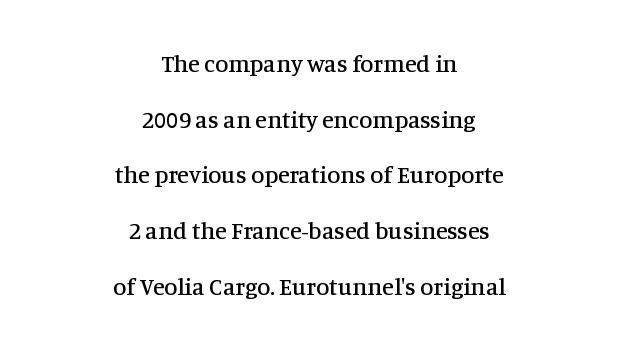
The compositor balanced each line on the midline. Beneath every word, the page is bare. Loosely led — the rows are spread out. The letters sit at their default tracking, neither squeezed nor spread.
